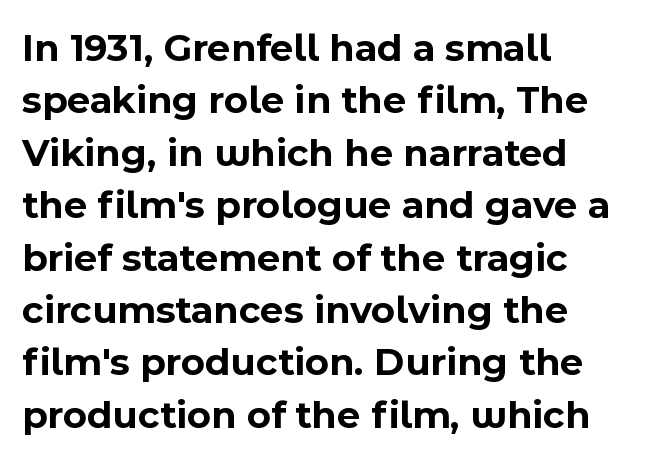
{"serif": "no", "italic": "no", "bold": "yes", "weight": "bold", "width": "normal", "x_height": "medium", "monospaced": "no", "underline": "no", "align": "left", "line_spacing": "normal", "line_spacing_ratio": 1.31, "letter_spacing": "normal", "letter_spacing_em": 0.0, "glyph_px": 40}
